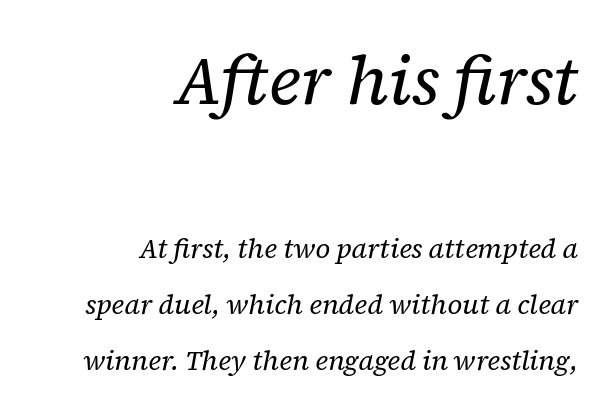
The font's italic variant was chosen for this text. The emphasis by scale lands on block number one, above. Note the varied advance widths — an 'i' is clearly narrower than an 'm'. Airy leading. The space directly below the letters is spotless. The letterforms sit shoulder to shoulder at normal distance.
